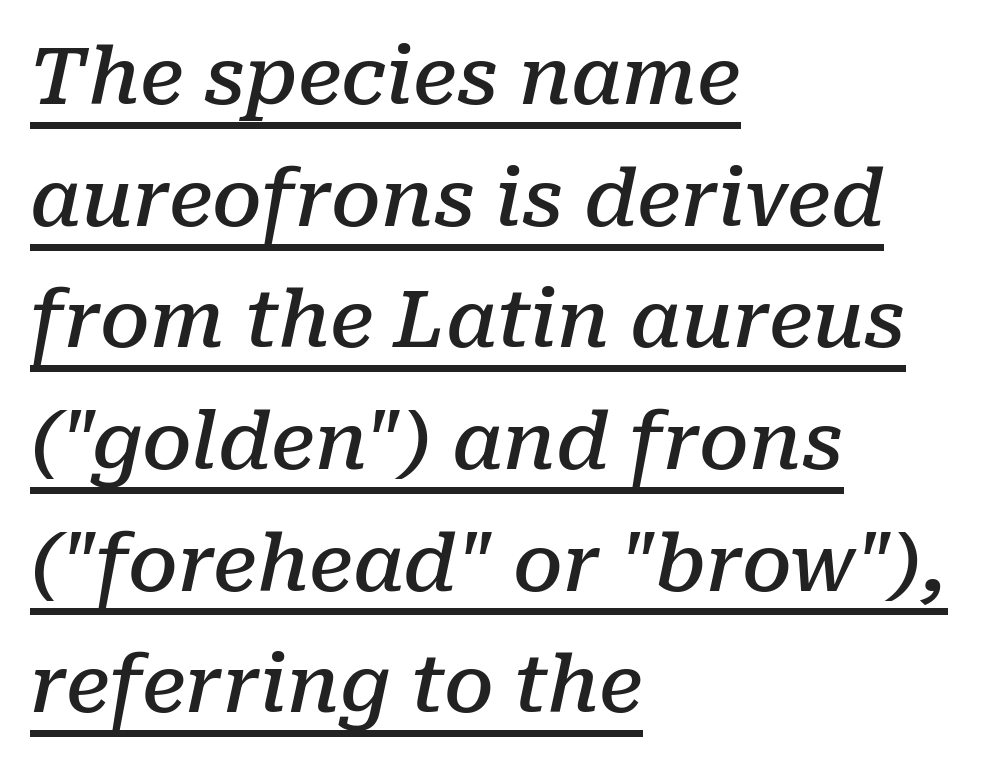
Vertical spacing — default. Alignment: flush left. Observe the serifs anchoring each vertical stroke in this sample. Each line of the rendering has a horizontal stroke beneath the glyphs. The lettering tilts uniformly, giving the passage an italic look. Proportional: the letters do not fall into vertical columns.
